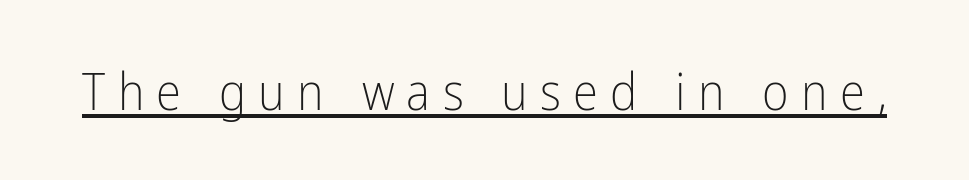
The image shows 51 px light, condensed sans-serif type, upright; set unusually wide letter spacing (+0.24 em), underlined; low stroke contrast and a medium x-height.
